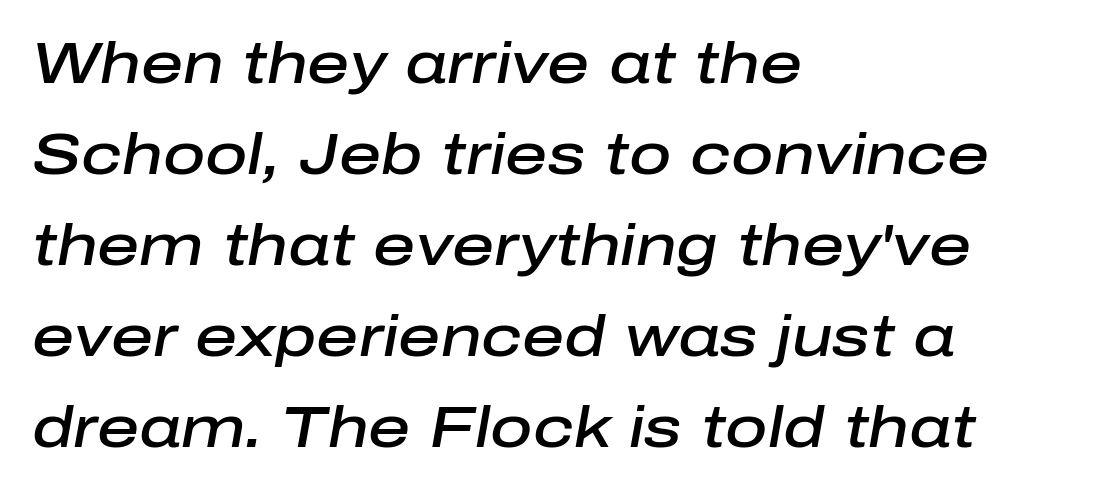
Q: Is the text bold? A: Semi-bold.
Q: Is the text italic (slanted)? A: Yes, it leans right by about 10 degrees.
Q: Is the text underlined? A: No.
Q: How is the paragraph aligned? A: Left-aligned.
Q: Is the spacing between letters normal or unusually wide? A: Normal.
Q: Is the spacing between lines tight, normal or loose? A: Normal.
Q: Width (condensed, normal, or wide)? A: Normal.
Q: Stroke contrast? A: Low.
Q: x-height? A: Medium.
Q: Monospaced? A: No.
